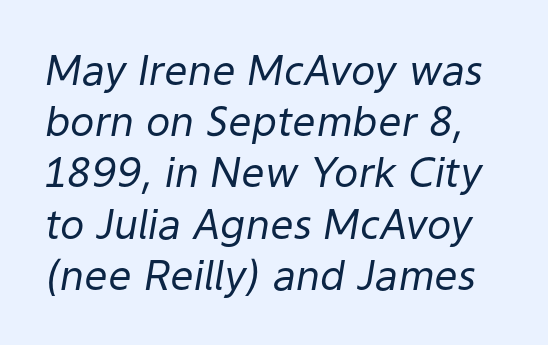
The type is set solid horizontally, with unmodified tracking. Ink coverage per letter is moderate at most. Compared with typical paragraphs, the rows here are spaced about the same. Does the lettering tilt? It does — this is italic. The gap between lines stays unmarked.
